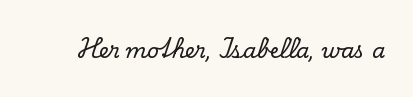
The string is rendered with underlining switched off. Students, note that the glyphs here touch the page at normal intervals.
